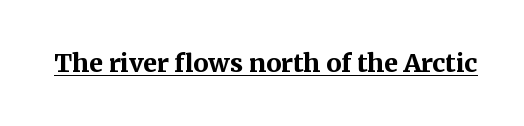
Q: Is the text bold? A: Yes.
Q: Is the text italic (slanted)? A: No, it is upright.
Q: Is the text underlined? A: Yes.
Q: Is the spacing between letters normal or unusually wide? A: Normal.
